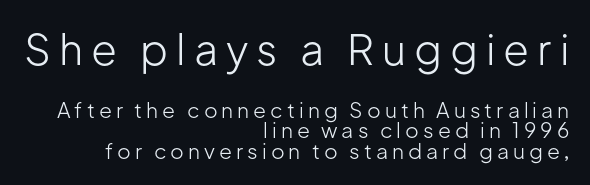
Q: Is the text bold? A: No.
Q: Is the text italic (slanted)? A: No, it is upright.
Q: Is the typeface a serif or a sans-serif typeface? A: Sans-serif.
Q: Is the text underlined? A: No.
Q: How is the paragraph aligned? A: Right-aligned.
Q: Is the spacing between lines tight, normal or loose? A: Tight.
Q: Which block of text is set in a larger size, the first (top) or the second (bottom)? A: The first (top) one.
Q: Width (condensed, normal, or wide)? A: Normal.
Q: Stroke contrast? A: Low.
Q: x-height? A: Medium.
Q: Monospaced? A: No.
